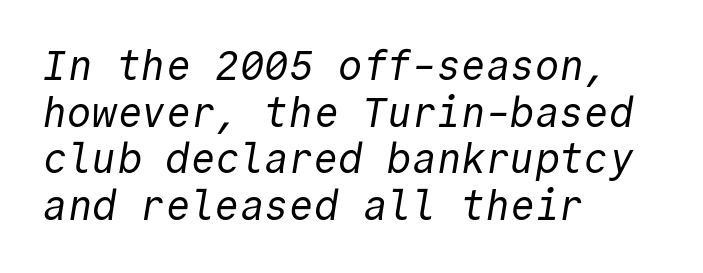
{"serif": "no", "bold": "no", "weight": "regular", "width": "normal", "x_height": "medium", "monospaced": "yes", "underline": "no", "align": "left", "line_spacing": "tight", "line_spacing_ratio": 1.14, "letter_spacing": "normal", "letter_spacing_em": 0.0, "glyph_px": 41}
